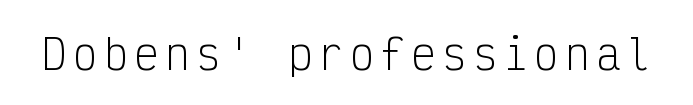
{"serif": "no", "italic": "no", "bold": "no", "weight": "light", "width": "condensed", "stroke_contrast": "low", "x_height": "medium", "monospaced": "yes", "underline": "no", "glyph_px": 41}
